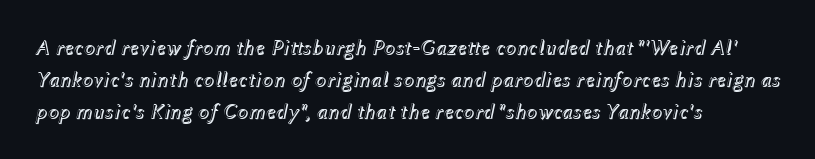
Q: Is the text italic (slanted)? A: Yes, it leans right by about 12 degrees.
Q: Is the text underlined? A: No.
Q: How is the paragraph aligned? A: Left-aligned.
Q: Is the spacing between letters normal or unusually wide? A: Normal.
Q: Is the spacing between lines tight, normal or loose? A: Normal.
